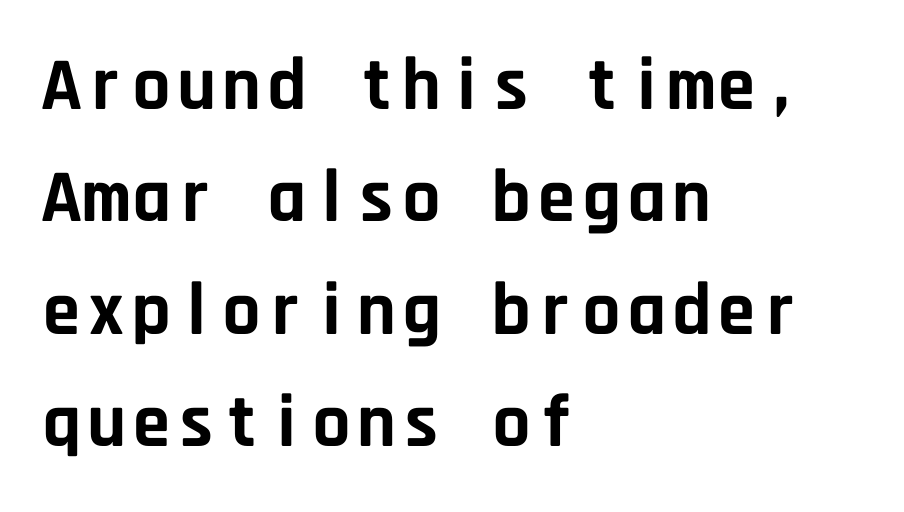
The image shows 75 px bold sans-serif type, upright, monospaced; set left-aligned, normal line spacing (1.5x), normal letter spacing, not underlined; low stroke contrast and a large x-height.
